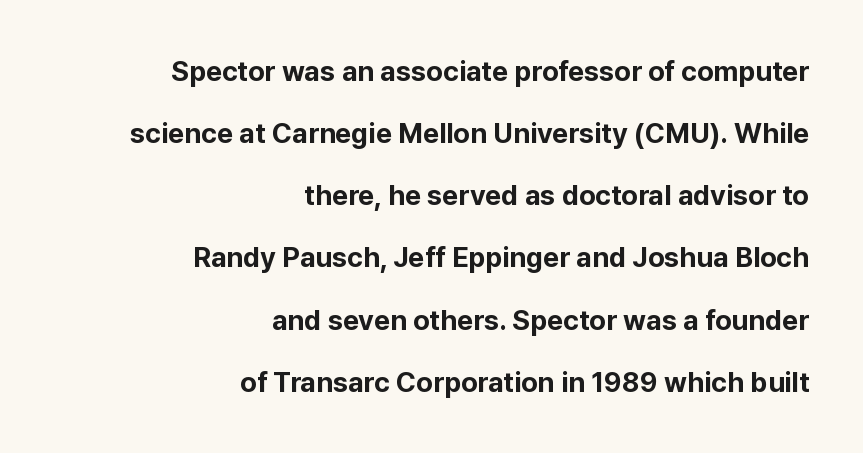
Q: Is the text bold? A: Yes.
Q: Is the text italic (slanted)? A: No, it is upright.
Q: Is the typeface a serif or a sans-serif typeface? A: Sans-serif.
Q: Is the text underlined? A: No.
Q: How is the paragraph aligned? A: Right-aligned.
Q: Is the spacing between letters normal or unusually wide? A: Normal.
Q: Is the spacing between lines tight, normal or loose? A: Loose.
Q: Width (condensed, normal, or wide)? A: Normal.
Q: Stroke contrast? A: Low.
Q: x-height? A: Medium.
Q: Monospaced? A: No.
